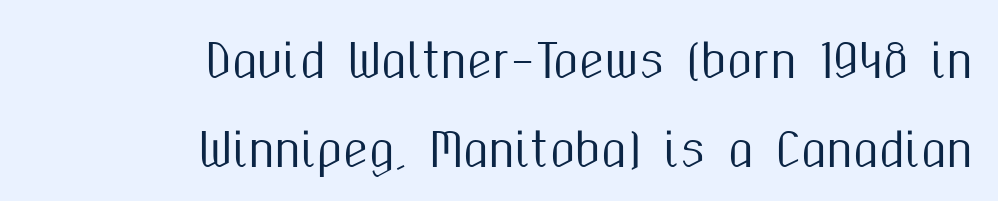
Loosely led — the rows are spread out. I'd call this a sans setting — the letters go barefoot. You can tell it's not italic because the verticals are truly vertical. Short and long lines alike share a common ending point at right. Caption: standard tracking, unaltered. Underline: absent.
